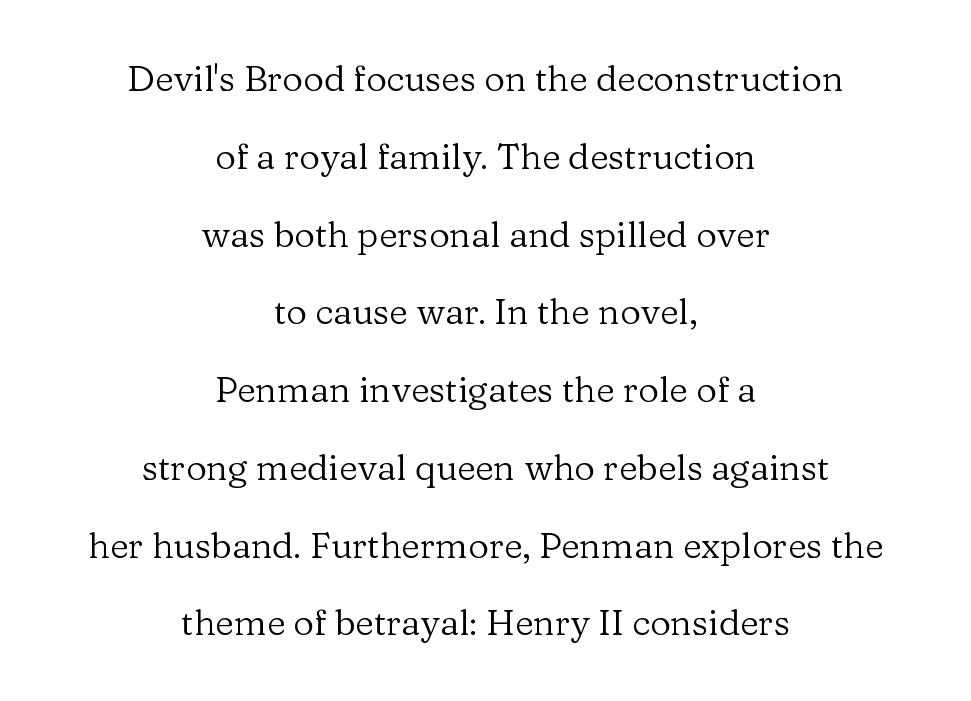
Q: Is the text bold? A: No.
Q: Is the text italic (slanted)? A: No, it is upright.
Q: Is the typeface a serif or a sans-serif typeface? A: Serif.
Q: Is the text underlined? A: No.
Q: How is the paragraph aligned? A: Centered.
Q: Is the spacing between letters normal or unusually wide? A: Normal.
Q: Is the spacing between lines tight, normal or loose? A: Loose.
Q: Width (condensed, normal, or wide)? A: Normal.
Q: Stroke contrast? A: Low.
Q: x-height? A: Medium.
Q: Monospaced? A: No.
